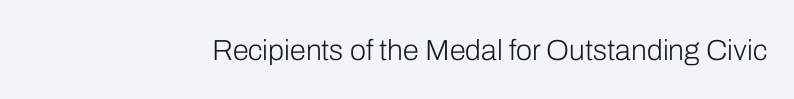
Q: Is the text bold? A: No.
Q: Is the text italic (slanted)? A: No, it is upright.
Q: Is the typeface a serif or a sans-serif typeface? A: Sans-serif.
Q: Is the text underlined? A: No.
Q: Is the spacing between letters normal or unusually wide? A: Normal.
Q: Width (condensed, normal, or wide)? A: Normal.
Q: Stroke contrast? A: Low.
Q: x-height? A: Medium.
Q: Monospaced? A: No.
